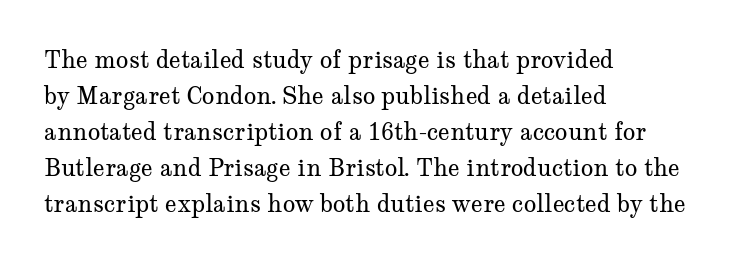
Nothing unusual about the tracking: characters are spaced as the font intends. The typesetter chose a ragged-right arrangement here. Vertical strokes here are truly vertical. In terms of leading, this rendering sits right in the middle.
